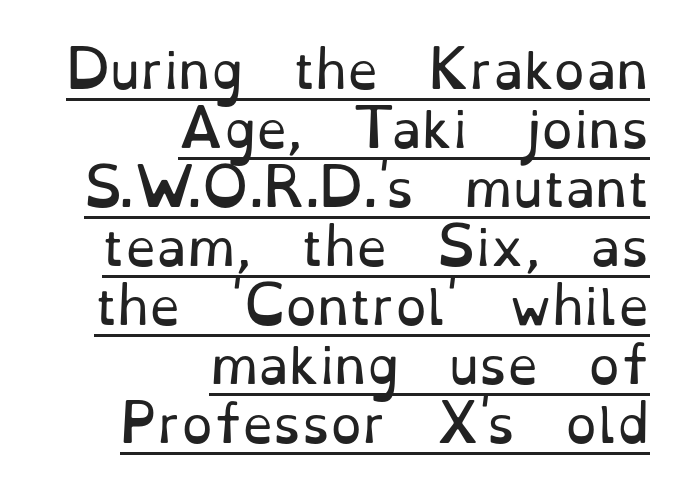
Q: Is the text bold? A: No.
Q: Is the text italic (slanted)? A: No, it is upright.
Q: Is the typeface a serif or a sans-serif typeface? A: Sans-serif.
Q: Is the text underlined? A: Yes.
Q: How is the paragraph aligned? A: Right-aligned.
Q: Is the spacing between letters normal or unusually wide? A: Normal.
Q: Width (condensed, normal, or wide)? A: Normal.
Q: Stroke contrast? A: Low.
Q: x-height? A: Small.
Q: Monospaced? A: No.
